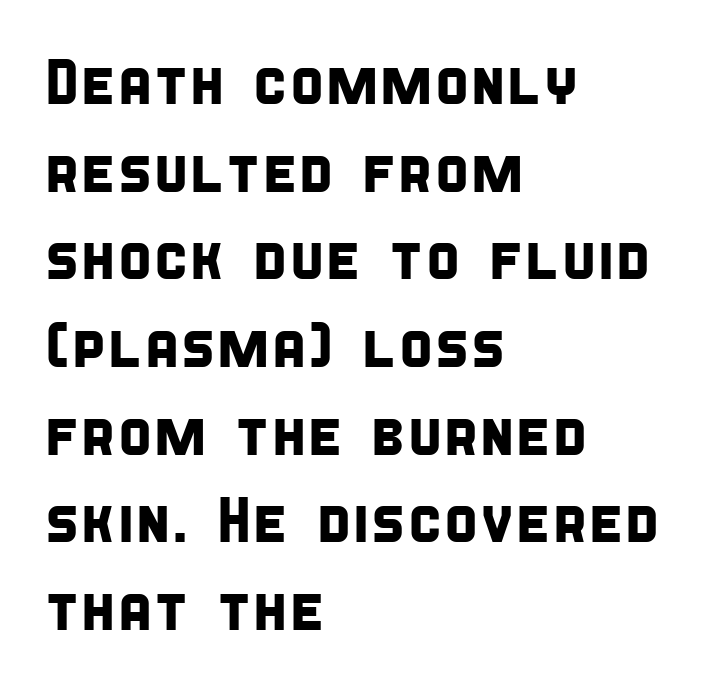
Q: Is the typeface a serif or a sans-serif typeface? A: Sans-serif.
Q: Is the text underlined? A: No.
Q: How is the paragraph aligned? A: Left-aligned.
Q: Is the spacing between letters normal or unusually wide? A: Normal.
Q: Is the spacing between lines tight, normal or loose? A: Normal.
Q: Width (condensed, normal, or wide)? A: Condensed.
Q: Stroke contrast? A: Low.
Q: x-height? A: Large.
Q: Monospaced? A: No.
